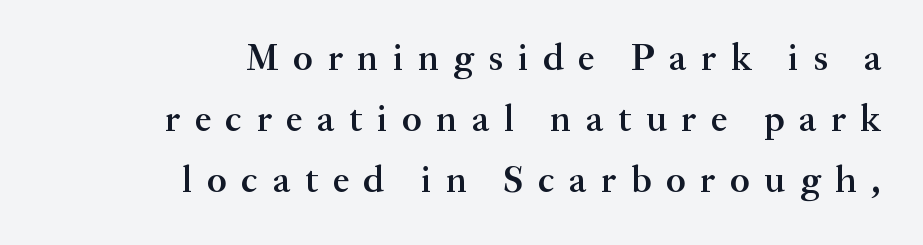
The image shows 37 px semibold serif type, upright; set right-aligned, normal line spacing (1.65x), unusually wide letter spacing (+0.4 em), not underlined; medium stroke contrast and a small x-height.
